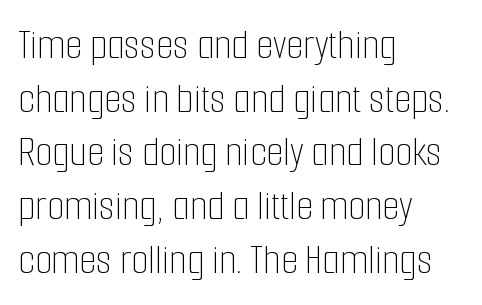
The typography opts for an upright posture over an oblique one. The passage shown is typed in a proportional face where columns would drift. A classic flush-left, rag-right setting is used for this passage. The letters look calm and open, with moderate or lighter stems. Anything drawn beneath the words? Only blank space. The letters sit at their default tracking, neither squeezed nor spread.
